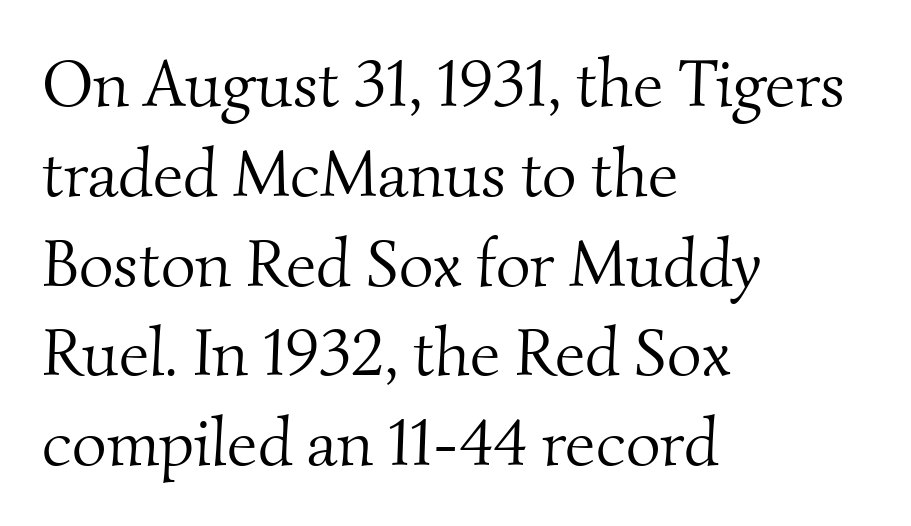
{"serif": "yes", "bold": "no", "weight": "light", "width": "normal", "stroke_contrast": "medium", "x_height": "small", "monospaced": "no", "underline": "no", "align": "left", "line_spacing": "normal", "line_spacing_ratio": 1.34, "letter_spacing": "normal", "letter_spacing_em": 0.0, "glyph_px": 67}
